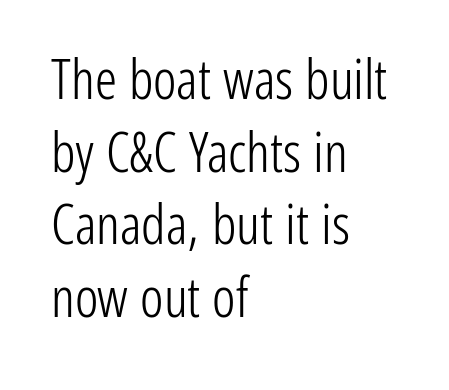
{"serif": "no", "italic": "no", "bold": "no", "weight": "light", "width": "condensed", "stroke_contrast": "low", "x_height": "medium", "monospaced": "no", "underline": "no", "align": "left", "line_spacing": "normal", "line_spacing_ratio": 1.32, "letter_spacing": "normal", "letter_spacing_em": 0.0, "glyph_px": 55}
